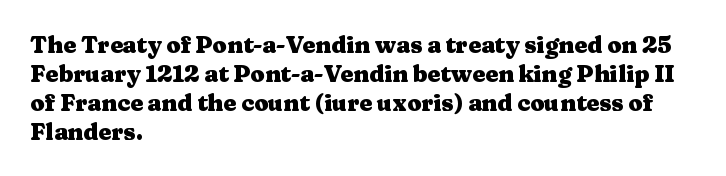
{"italic": "no", "bold": "yes", "underline": "no", "align": "left", "line_spacing": "normal", "line_spacing_ratio": 1.26, "letter_spacing": "normal", "letter_spacing_em": 0.0, "glyph_px": 23}
